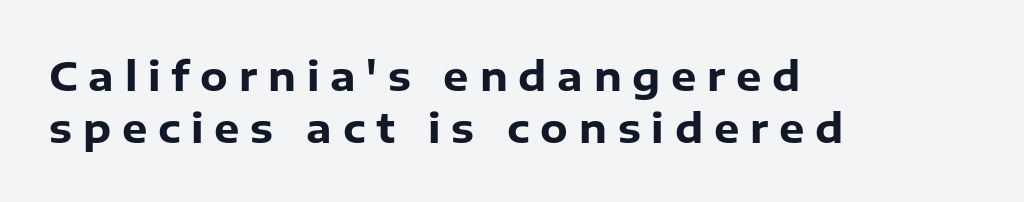
Is the block centered? No — it sits flush against the left margin. Only glyphs here, with clear space below each row. The tracking jumps out immediately: characters are airy and widely separated. In terms of leading, this rendering sits right in the middle. If you drew a line through each stem, it would be perfectly vertical.
